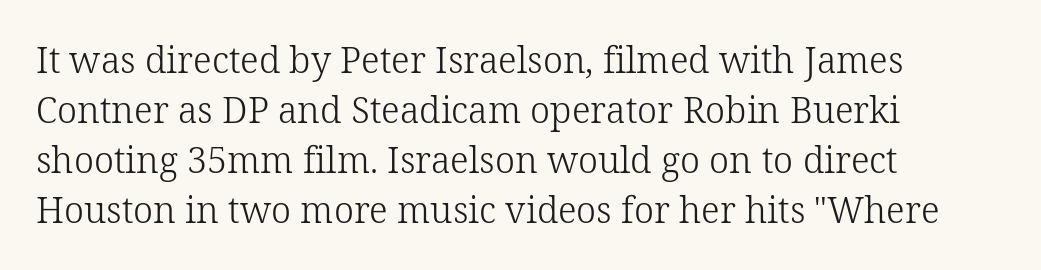
The image shows 36 px light serif type, upright; set left-aligned, normal line spacing (1.39x), normal letter spacing, not underlined; low stroke contrast and a medium x-height.
